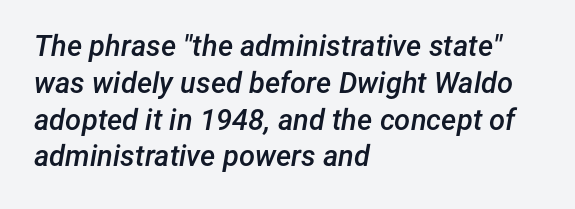
Notice how the stems are inclined rather than vertical — that's the hallmark of italics. Typeset ragged right — the left edge is the straight one. Honestly, the row spacing looks completely unremarkable. The foot of each line stays bare and open.
